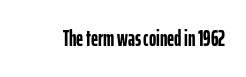
The image shows 22 px bold type, upright; set normal letter spacing, not underlined.
